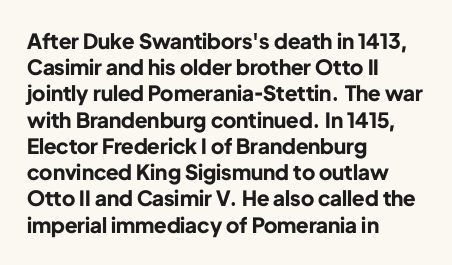
Does the weight exceed regular? Yes, all the way to bold. A typesetter would mark this as roman, not italic. The glyphs are unaccompanied by any horizontal stroke below them. Interline gaps are of average width in this sample. The horizontal fit of the characters is conventional and even.
